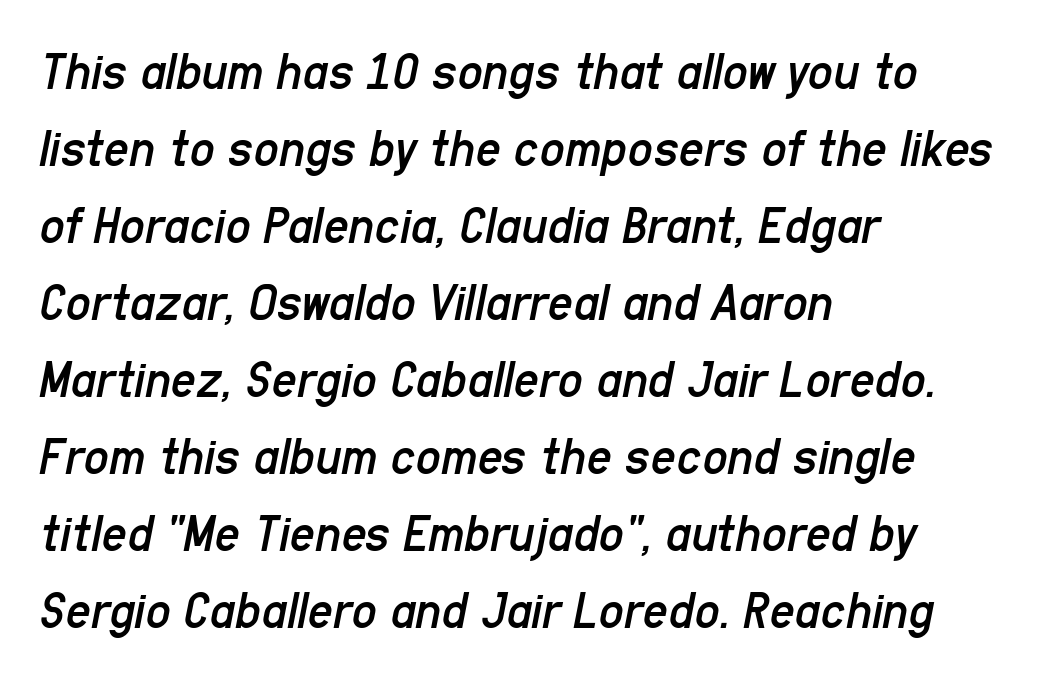
The image shows 55 px regular-weight, condensed type, italic (leaning right); set left-aligned, normal line spacing (1.4x), normal letter spacing, not underlined; low stroke contrast and a medium x-height.
